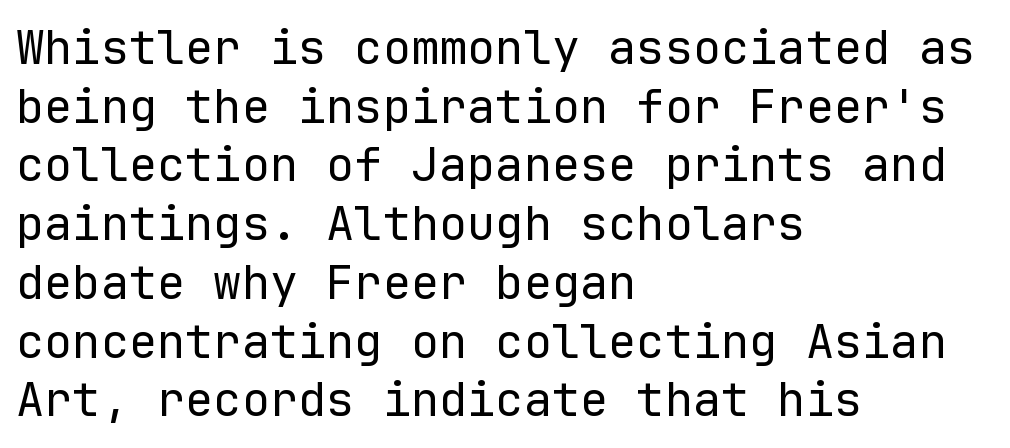
Q: Is the text bold? A: No.
Q: Is the text italic (slanted)? A: No, it is upright.
Q: Is the typeface a serif or a sans-serif typeface? A: Sans-serif.
Q: Is the text underlined? A: No.
Q: How is the paragraph aligned? A: Left-aligned.
Q: Is the spacing between letters normal or unusually wide? A: Normal.
Q: Is the spacing between lines tight, normal or loose? A: Normal.
Q: Width (condensed, normal, or wide)? A: Normal.
Q: Stroke contrast? A: Low.
Q: x-height? A: Medium.
Q: Monospaced? A: Yes.
